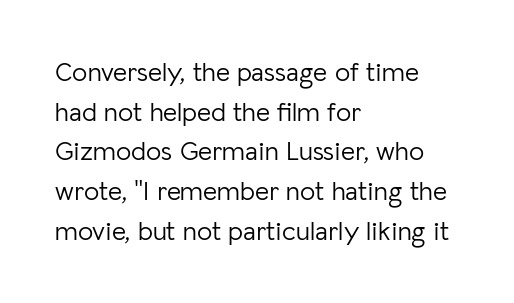
The image shows 27 px text type, upright; set left-aligned, normal line spacing (1.47x), normal letter spacing, not underlined.
